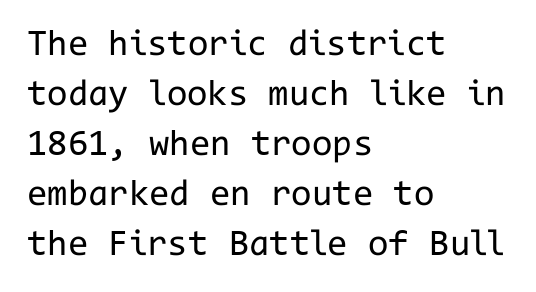
The image shows 37 px regular-weight sans-serif type, upright, monospaced; set left-aligned, normal line spacing (1.35x), normal letter spacing, not underlined; low stroke contrast and a medium x-height.
